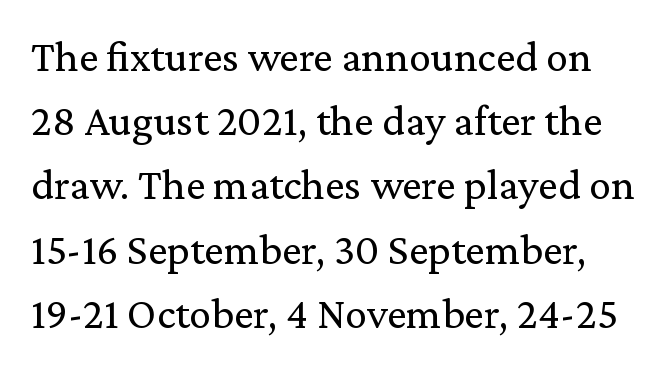
Q: Is the text bold? A: No.
Q: Is the text italic (slanted)? A: No, it is upright.
Q: Is the typeface a serif or a sans-serif typeface? A: Serif.
Q: Is the text underlined? A: No.
Q: Is the spacing between letters normal or unusually wide? A: Normal.
Q: Is the spacing between lines tight, normal or loose? A: Normal.
Q: Width (condensed, normal, or wide)? A: Normal.
Q: Stroke contrast? A: Low.
Q: x-height? A: Medium.
Q: Monospaced? A: No.
